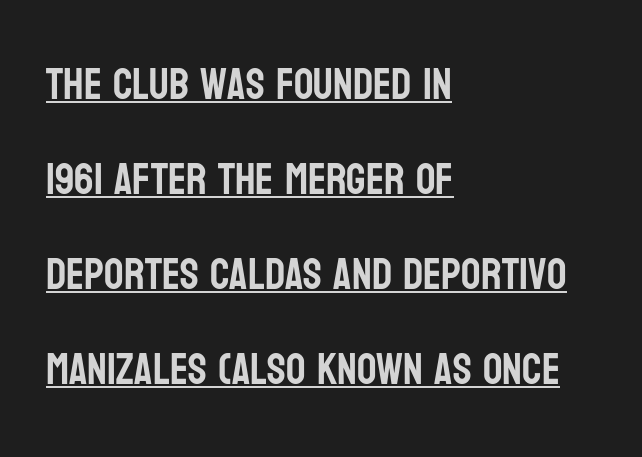
Q: Is the text italic (slanted)? A: No, it is upright.
Q: Is the typeface a serif or a sans-serif typeface? A: Sans-serif.
Q: Is the text underlined? A: Yes.
Q: How is the paragraph aligned? A: Left-aligned.
Q: Is the spacing between letters normal or unusually wide? A: Normal.
Q: Is the spacing between lines tight, normal or loose? A: Loose.
Q: Width (condensed, normal, or wide)? A: Condensed.
Q: Stroke contrast? A: Low.
Q: x-height? A: Large.
Q: Monospaced? A: No.
